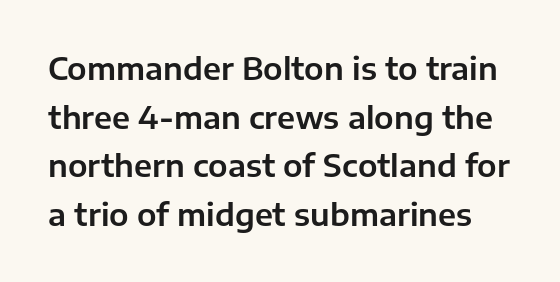
The image shows 31 px sans-serif type, upright; set normal line spacing (1.57x), normal letter spacing, not underlined; low stroke contrast and a medium x-height.
